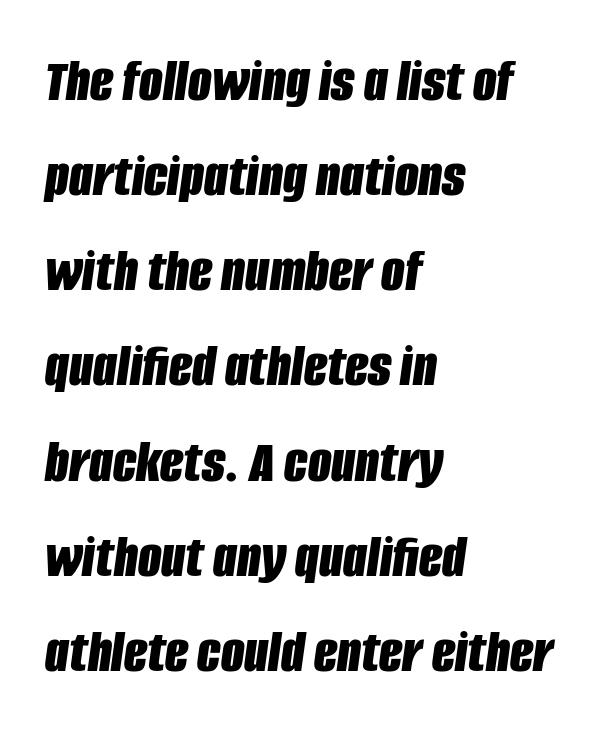
Q: Is the text bold? A: Yes.
Q: Is the text italic (slanted)? A: Yes, it leans right by about 8 degrees.
Q: Is the text underlined? A: No.
Q: How is the paragraph aligned? A: Left-aligned.
Q: Is the spacing between letters normal or unusually wide? A: Normal.
Q: Is the spacing between lines tight, normal or loose? A: Normal.
Q: Width (condensed, normal, or wide)? A: Condensed.
Q: Stroke contrast? A: Low.
Q: x-height? A: Large.
Q: Monospaced? A: No.
